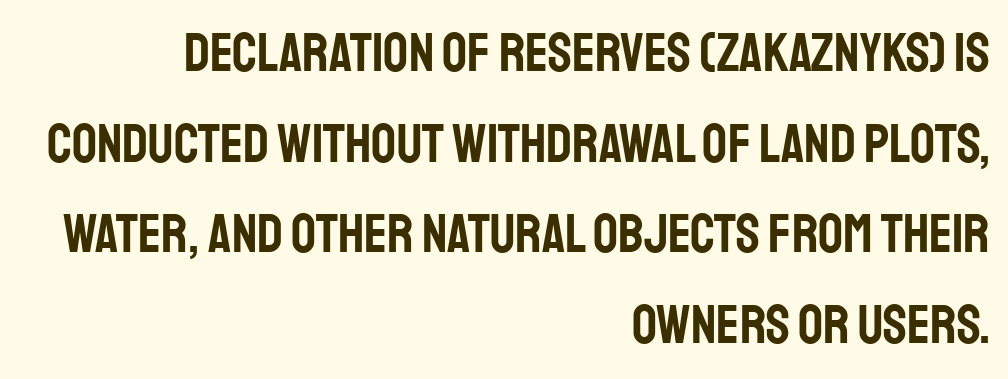
The image shows 55 px condensed sans-serif type, upright; set right-aligned, normal line spacing (1.65x), normal letter spacing, not underlined; low stroke contrast and a large x-height.
